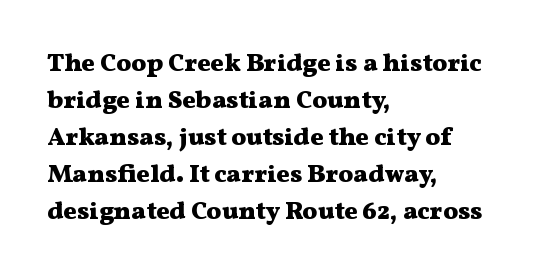
Horizontally, the lines are justified to the leading edge only. These words are printed bold, with thick strokes throughout. These lines sit exactly where default settings would place them. Every character sits straight up, as roman type does. Beneath every word, the page is bare.
